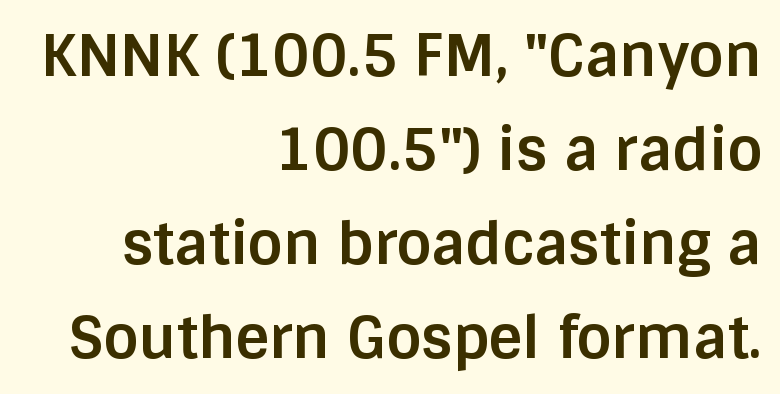
Q: Is the text bold? A: Yes.
Q: Is the text italic (slanted)? A: No, it is upright.
Q: Is the typeface a serif or a sans-serif typeface? A: Sans-serif.
Q: Is the text underlined? A: No.
Q: How is the paragraph aligned? A: Right-aligned.
Q: Is the spacing between letters normal or unusually wide? A: Normal.
Q: Is the spacing between lines tight, normal or loose? A: Normal.
Q: Width (condensed, normal, or wide)? A: Normal.
Q: Stroke contrast? A: Low.
Q: x-height? A: Large.
Q: Monospaced? A: No.
